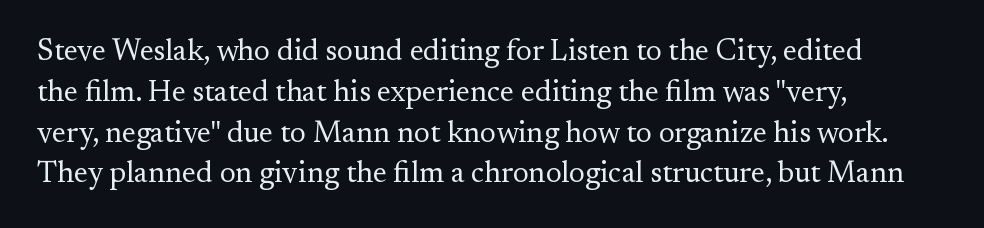
Descender tails drop into unmarked territory. The letters advance in unequal steps, a hallmark of proportional type. Is the block centered? No — it sits flush against the left margin. A typesetter would call this leading conventional body-copy spacing. The font sits on the lighter half of the weight spectrum, regular included.
